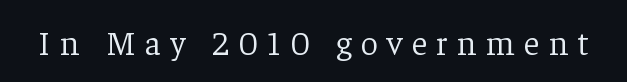
The image shows 34 px light serif type, upright; set unusually wide letter spacing (+0.28 em), not underlined; low stroke contrast and a medium x-height.
